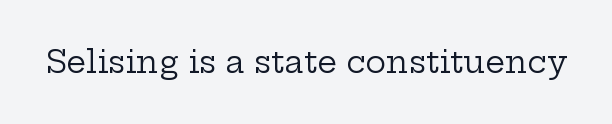
{"serif": "yes", "italic": "no", "bold": "no", "weight": "regular", "width": "wide", "stroke_contrast": "low", "x_height": "medium", "monospaced": "no", "underline": "no", "letter_spacing": "normal", "letter_spacing_em": 0.0, "glyph_px": 31}
